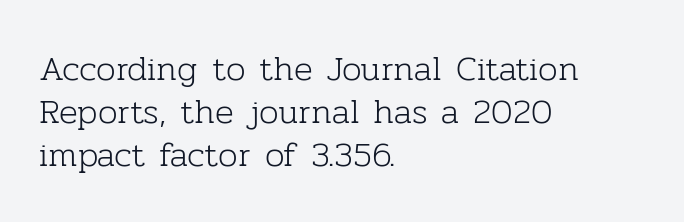
{"serif": "yes", "italic": "no", "bold": "no", "weight": "light", "width": "normal", "stroke_contrast": "low", "x_height": "medium", "monospaced": "no", "underline": "no", "align": "left", "line_spacing_ratio": 1.23, "letter_spacing": "normal", "letter_spacing_em": 0.0, "glyph_px": 35}
